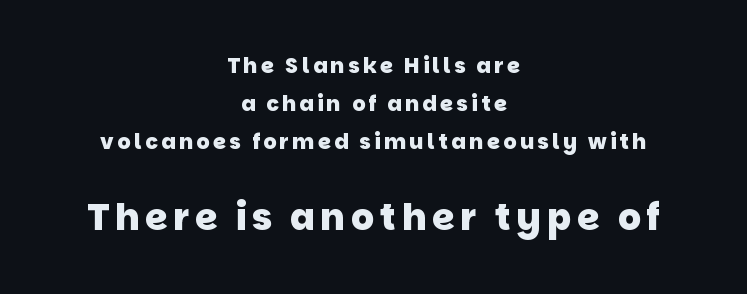
{"serif": "no", "bold": "yes", "weight": "heavy", "width": "normal", "stroke_contrast": "low", "x_height": "large", "monospaced": "no", "underline": "no", "align": "center", "line_spacing_ratio": 1.8, "larger_block": "second", "size_ratio": 1.71, "glyph_px": 36}
